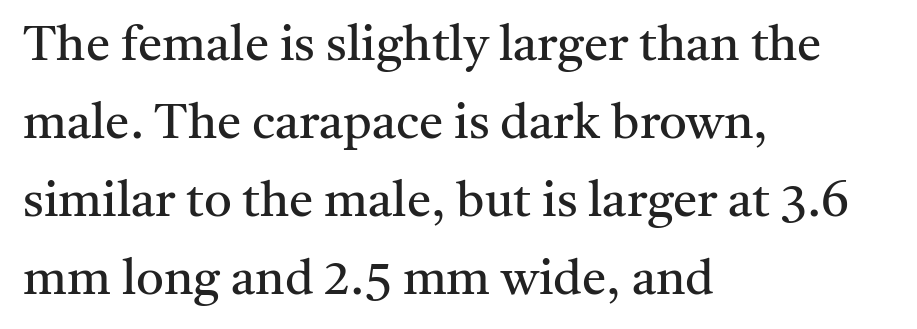
Type style note: has serifs. If you measured baseline to baseline, you'd find a middling distance. In terms of letterspacing, this is plain default setting. Note the varied advance widths — an 'i' is clearly narrower than an 'm'. Line starts are locked; line ends wander.
